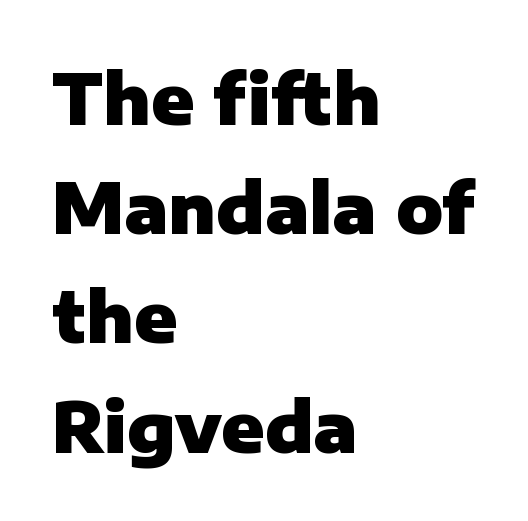
The image shows 70 px heavy sans-serif type, upright; set left-aligned, normal line spacing (1.56x), normal letter spacing, not underlined; low stroke contrast and a medium x-height.
